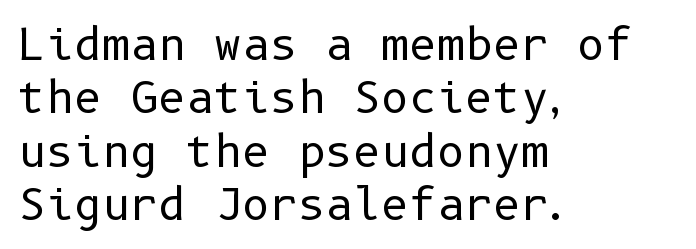
The specimen reads as upright at a glance. Underline: absent. Letter spacing: default. These lines are set flush left with a ragged right edge. Serifs: no, the terminals of the letterforms are clean. Vertical stems look standard width or narrower in stroke.
